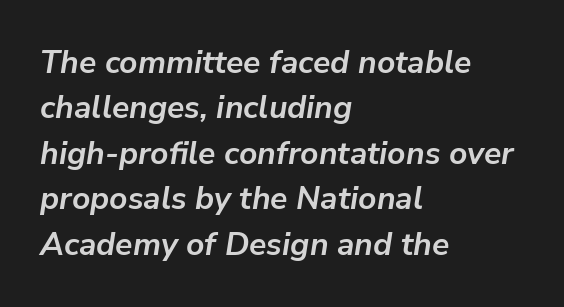
The rows are spaced the way most documents space them. Underlining? Definitely not there. The paragraph shown leans on its left margin. Note the varied advance widths — an 'i' is clearly narrower than an 'm'. Plenty of ink on the page — the face is bold.
